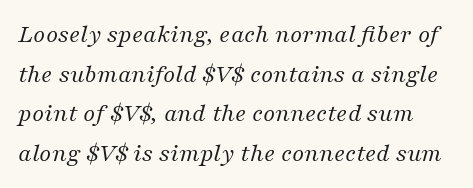
The image shows 26 px text type, italic (leaning right); set normal line spacing (1.52x), normal letter spacing, not underlined.
